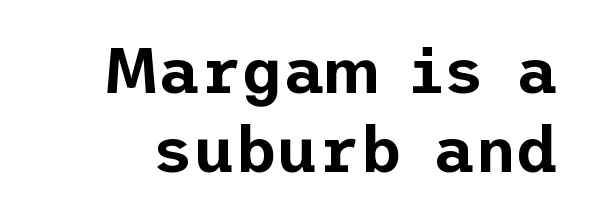
The baseline area is clear. Honestly, the letter spacing is just normal — you wouldn't notice it. The lettering stays uniformly vertical, giving the passage a roman look. Type style note: lacks serifs.
